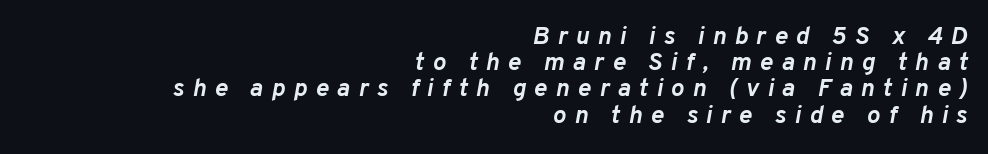
Q: Is the text bold? A: Yes.
Q: Is the text italic (slanted)? A: Yes, it leans right by about 10 degrees.
Q: Is the text underlined? A: No.
Q: How is the paragraph aligned? A: Right-aligned.
Q: Is the spacing between letters normal or unusually wide? A: Unusually wide.
Q: Is the spacing between lines tight, normal or loose? A: Tight.
